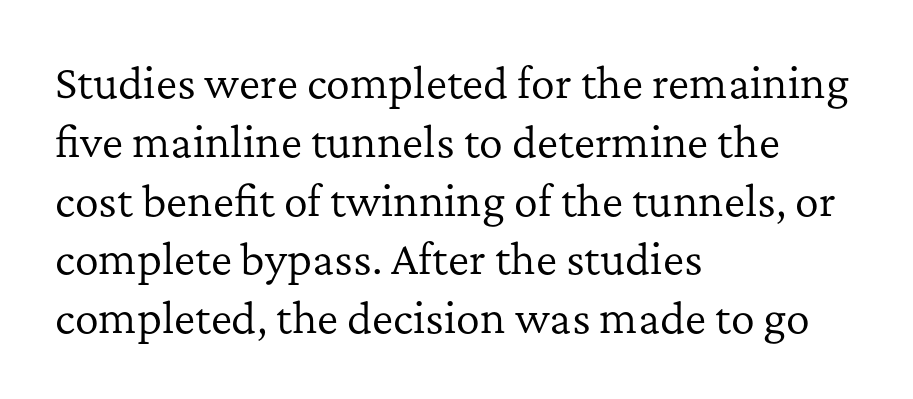
The image shows 40 px regular-weight serif type, upright; set left-aligned, normal line spacing (1.47x), normal letter spacing, not underlined; low stroke contrast and a medium x-height.
